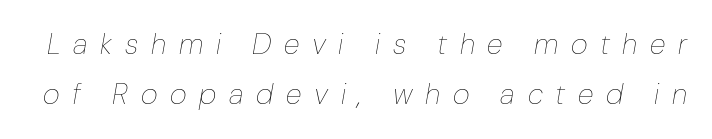
Q: Is the text bold? A: No.
Q: Is the text italic (slanted)? A: Yes, it leans right by about 10 degrees.
Q: Is the text underlined? A: No.
Q: Is the spacing between letters normal or unusually wide? A: Unusually wide.
Q: Width (condensed, normal, or wide)? A: Normal.
Q: Stroke contrast? A: Low.
Q: x-height? A: Medium.
Q: Monospaced? A: No.
